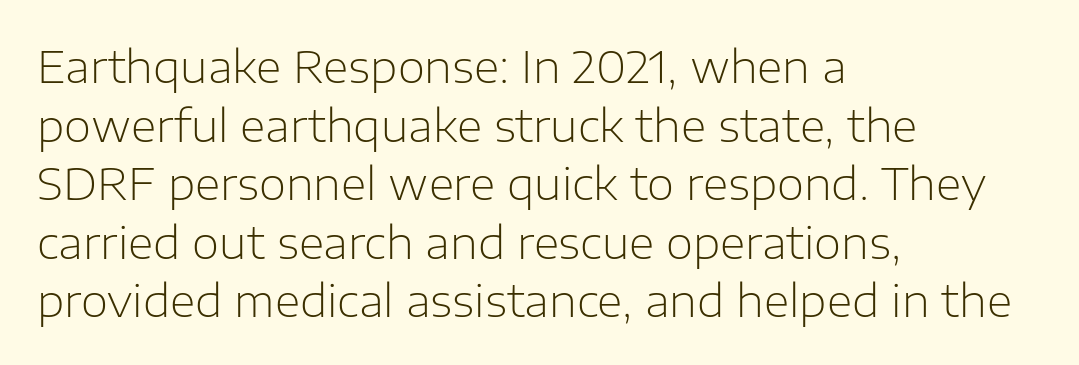
The image shows 44 px light sans-serif type, upright; set left-aligned, normal line spacing (1.33x), normal letter spacing, not underlined; low stroke contrast and a medium x-height.
